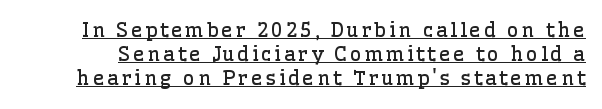
Weight: regular or lighter. Each line of the rendering has a horizontal stroke beneath the glyphs. Vertical strokes here are truly vertical.
